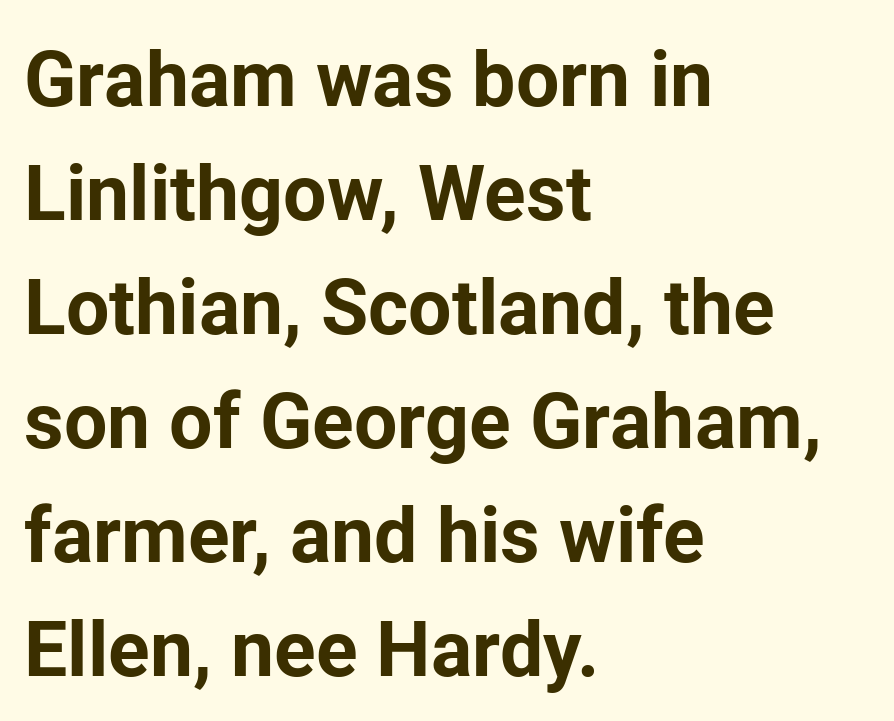
{"serif": "no", "italic": "no", "bold": "yes", "weight": "bold", "width": "normal", "stroke_contrast": "low", "x_height": "medium", "monospaced": "no", "underline": "no", "align": "left", "line_spacing": "normal", "line_spacing_ratio": 1.48, "letter_spacing": "normal", "letter_spacing_em": 0.0, "glyph_px": 77}
